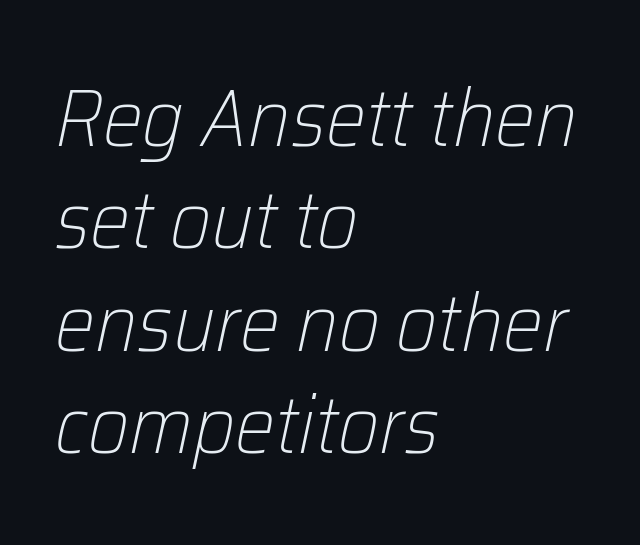
The image shows 80 px light type, italic (leaning right); set left-aligned, normal line spacing (1.28x), normal letter spacing, not underlined; low stroke contrast and a medium x-height.
